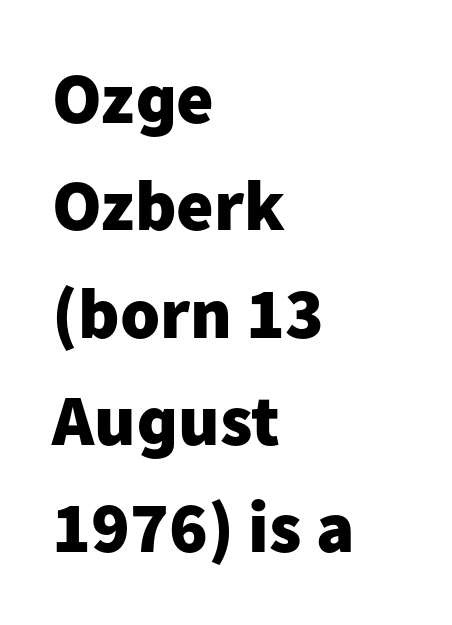
Notice how descenders clear the ascenders below comfortably — that's standard leading. This sample uses a sans-serif face. The space beneath each line is pristine and unruled. Honestly, the letter spacing is just normal — you wouldn't notice it. A typesetter would call this proportional, since set widths differ per character.
